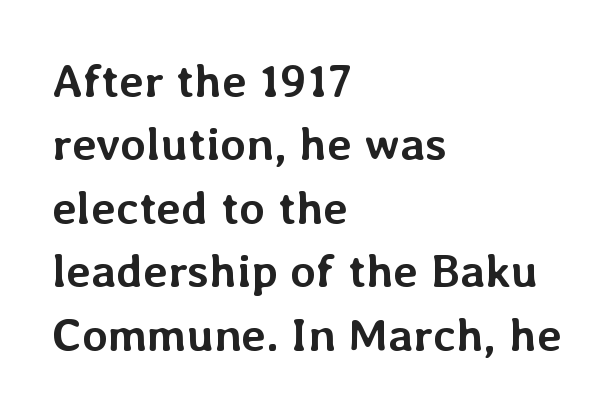
Q: Is the text bold? A: Yes.
Q: Is the text italic (slanted)? A: No, it is upright.
Q: Is the text underlined? A: No.
Q: How is the paragraph aligned? A: Left-aligned.
Q: Is the spacing between letters normal or unusually wide? A: Normal.
Q: Is the spacing between lines tight, normal or loose? A: Normal.
Q: Width (condensed, normal, or wide)? A: Normal.
Q: Stroke contrast? A: Low.
Q: x-height? A: Medium.
Q: Monospaced? A: No.
